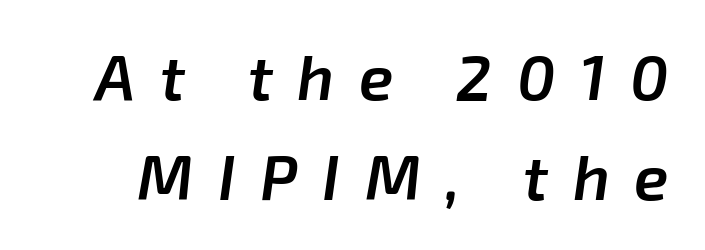
The image shows 63 px semibold type, italic (leaning right); set normal line spacing (1.59x), unusually wide letter spacing (+0.39 em), not underlined; low stroke contrast and a medium x-height.
